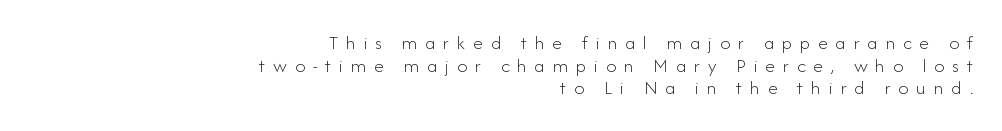
{"italic": "no", "bold": "no", "underline": "no", "align": "right", "line_spacing": "tight", "line_spacing_ratio": 1.13, "letter_spacing": "wide", "letter_spacing_em": 0.39, "glyph_px": 20}
